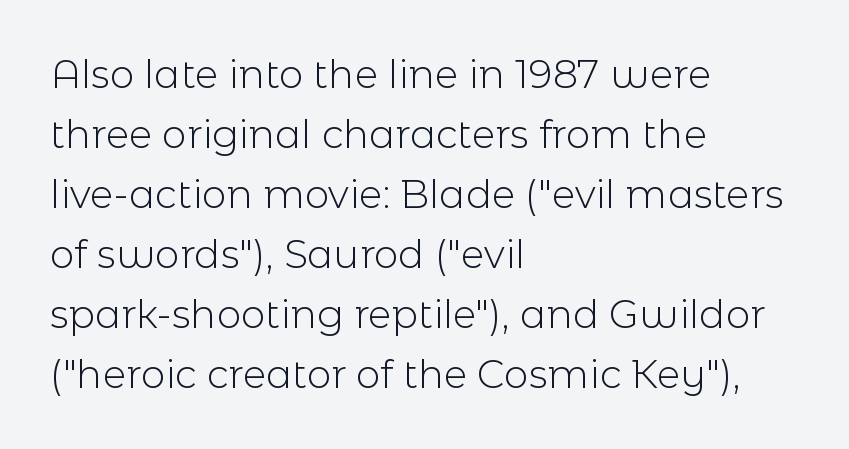
Character widths vary here, with narrow letters taking less room than wide ones. Look at the bottom of the vertical strokes: they stop flat, with no serifs. Nobody drew a line under any word here. The strokes carry an ordinary text weight at most.
